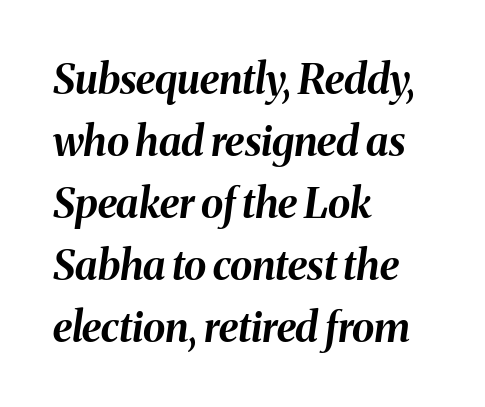
Q: Is the text bold? A: Yes.
Q: Is the text italic (slanted)? A: Yes, it leans right by about 8 degrees.
Q: Is the text underlined? A: No.
Q: How is the paragraph aligned? A: Left-aligned.
Q: Is the spacing between letters normal or unusually wide? A: Normal.
Q: Is the spacing between lines tight, normal or loose? A: Normal.
Q: Width (condensed, normal, or wide)? A: Normal.
Q: Stroke contrast? A: Medium.
Q: x-height? A: Medium.
Q: Monospaced? A: No.
